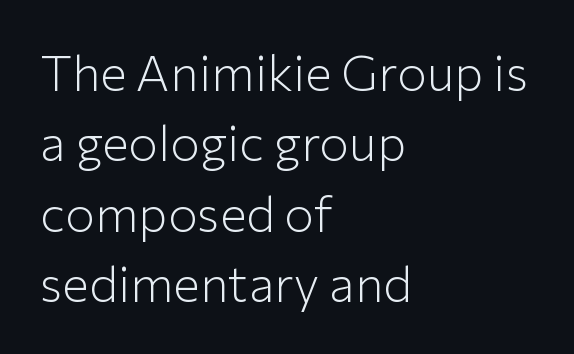
Q: Is the text bold? A: No.
Q: Is the text italic (slanted)? A: No, it is upright.
Q: Is the typeface a serif or a sans-serif typeface? A: Sans-serif.
Q: Is the text underlined? A: No.
Q: How is the paragraph aligned? A: Left-aligned.
Q: Is the spacing between letters normal or unusually wide? A: Normal.
Q: Is the spacing between lines tight, normal or loose? A: Normal.
Q: Width (condensed, normal, or wide)? A: Normal.
Q: Stroke contrast? A: Low.
Q: x-height? A: Medium.
Q: Monospaced? A: No.
